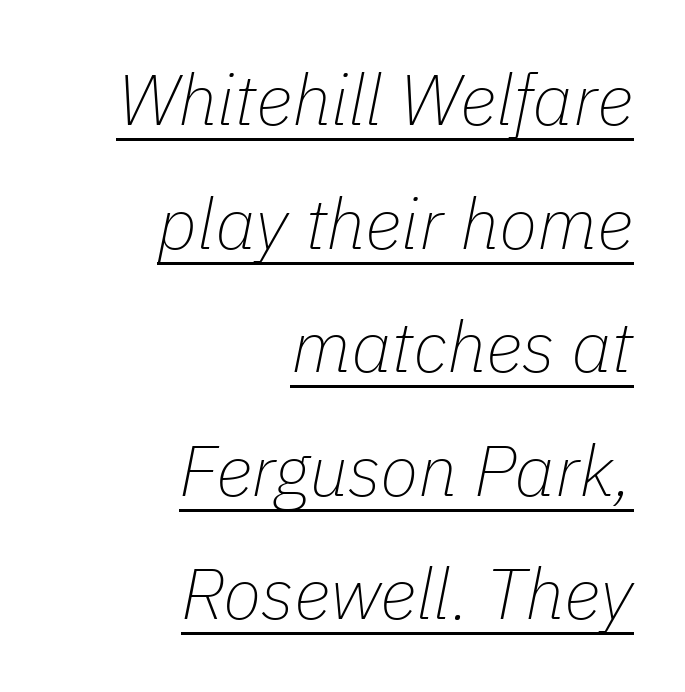
Q: Is the text bold? A: No.
Q: Is the text italic (slanted)? A: Yes, it leans right by about 11 degrees.
Q: Is the text underlined? A: Yes.
Q: How is the paragraph aligned? A: Right-aligned.
Q: Is the spacing between letters normal or unusually wide? A: Normal.
Q: Width (condensed, normal, or wide)? A: Normal.
Q: Stroke contrast? A: Low.
Q: x-height? A: Medium.
Q: Monospaced? A: No.
